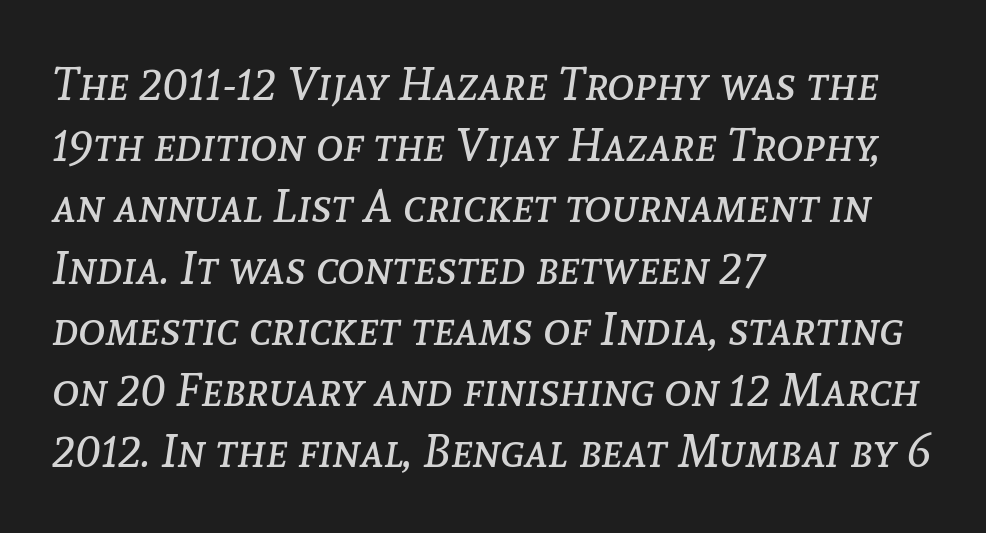
Each word holds together tightly as a unit, with standard inter-letter gaps. In terms of leading, this rendering sits right in the middle. Which margin do the lines hug? The left one — the right edge is uneven. Stroke mass is kept to a normal reading level or below. The passage shown is not underscored anywhere. Emphasis-style slanted type is in use.
